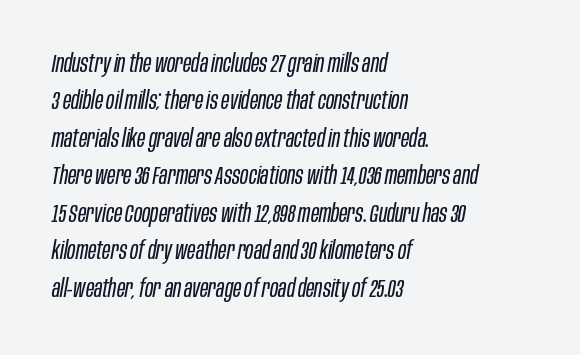
Q: Is the text bold? A: No.
Q: Is the text italic (slanted)? A: Yes, it leans right by about 10 degrees.
Q: Is the text underlined? A: No.
Q: How is the paragraph aligned? A: Left-aligned.
Q: Is the spacing between letters normal or unusually wide? A: Normal.
Q: Is the spacing between lines tight, normal or loose? A: Normal.
